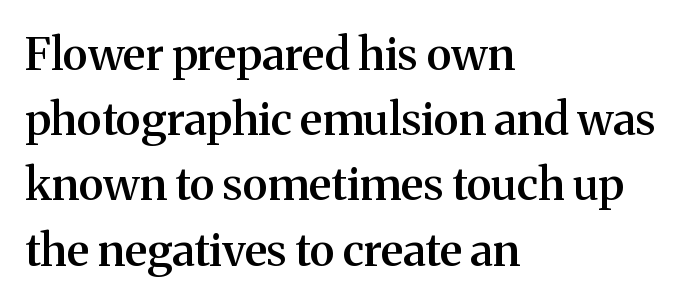
{"serif": "yes", "italic": "no", "bold": "semi", "weight": "semibold", "width": "normal", "stroke_contrast": "medium", "x_height": "medium", "monospaced": "no", "underline": "no", "align": "left", "line_spacing": "normal", "line_spacing_ratio": 1.45, "letter_spacing": "normal", "letter_spacing_em": 0.0, "glyph_px": 45}
